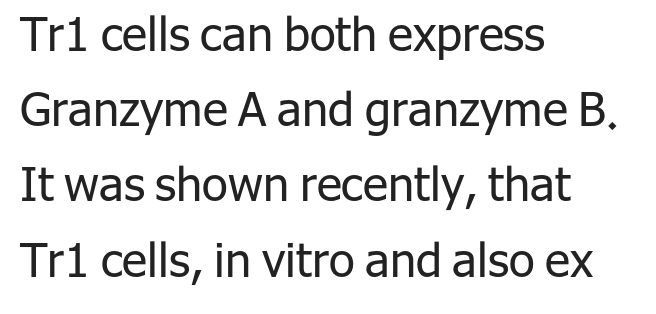
Q: Is the text bold? A: No.
Q: Is the text italic (slanted)? A: No, it is upright.
Q: Is the typeface a serif or a sans-serif typeface? A: Sans-serif.
Q: Is the text underlined? A: No.
Q: How is the paragraph aligned? A: Left-aligned.
Q: Is the spacing between letters normal or unusually wide? A: Normal.
Q: Is the spacing between lines tight, normal or loose? A: Normal.
Q: Width (condensed, normal, or wide)? A: Normal.
Q: Stroke contrast? A: Low.
Q: x-height? A: Medium.
Q: Monospaced? A: No.
